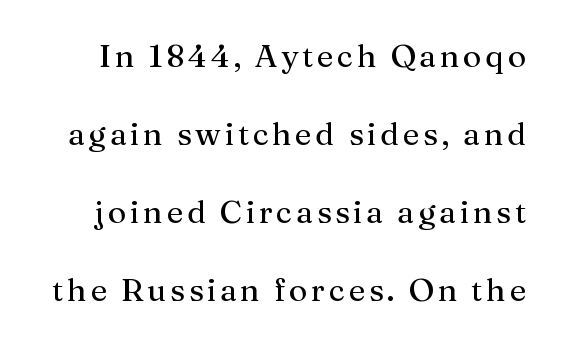
Compared with typical paragraphs, the rows here are farther apart. Think of a printed novel: that variable character pitch is what you see here. The type family on display is of the serif kind. Ascenders rise straight up at ninety degrees.
